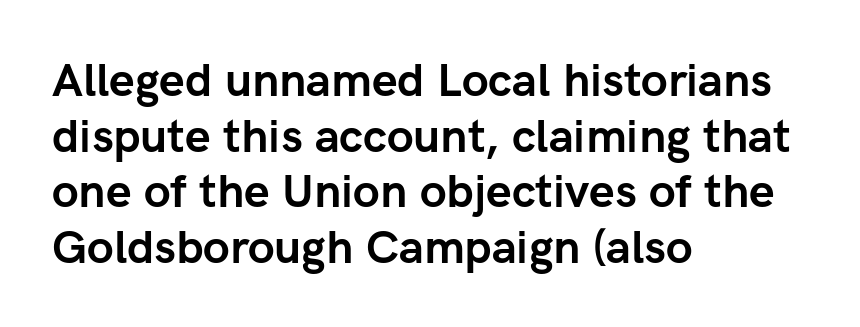
Q: Is the text bold? A: Yes.
Q: Is the text italic (slanted)? A: No, it is upright.
Q: Is the typeface a serif or a sans-serif typeface? A: Sans-serif.
Q: Is the text underlined? A: No.
Q: How is the paragraph aligned? A: Left-aligned.
Q: Is the spacing between letters normal or unusually wide? A: Normal.
Q: Width (condensed, normal, or wide)? A: Normal.
Q: Stroke contrast? A: Low.
Q: x-height? A: Medium.
Q: Monospaced? A: No.
